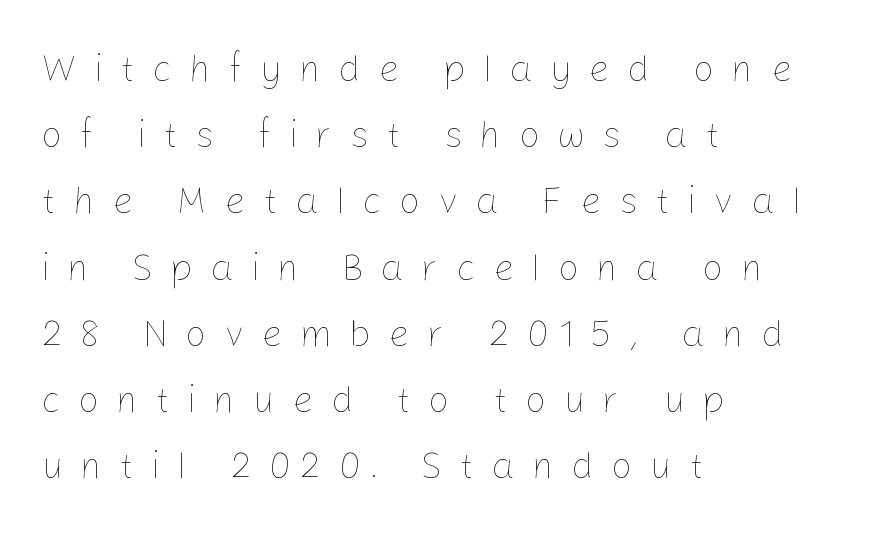
{"italic": "no", "bold": "no", "weight": "thin", "width": "normal", "stroke_contrast": "low", "x_height": "medium", "monospaced": "no", "underline": "no", "align": "left", "line_spacing_ratio": 1.79, "letter_spacing": "wide", "letter_spacing_em": 0.47, "glyph_px": 37}
